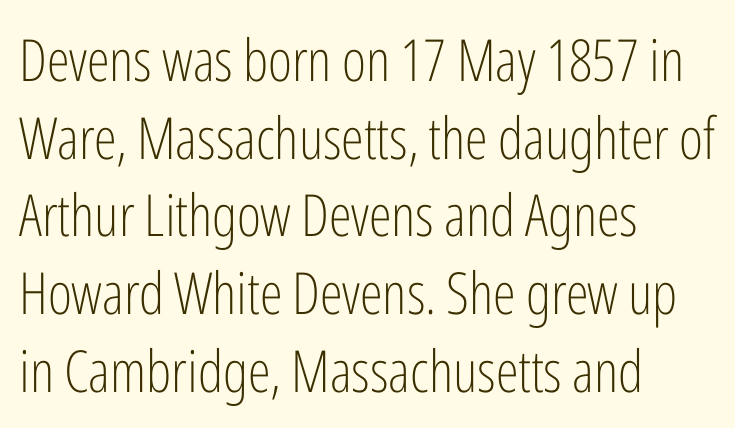
Q: Is the text bold? A: No.
Q: Is the text italic (slanted)? A: No, it is upright.
Q: Is the typeface a serif or a sans-serif typeface? A: Sans-serif.
Q: Is the text underlined? A: No.
Q: How is the paragraph aligned? A: Left-aligned.
Q: Is the spacing between letters normal or unusually wide? A: Normal.
Q: Is the spacing between lines tight, normal or loose? A: Normal.
Q: Width (condensed, normal, or wide)? A: Condensed.
Q: Stroke contrast? A: Low.
Q: x-height? A: Medium.
Q: Monospaced? A: No.
